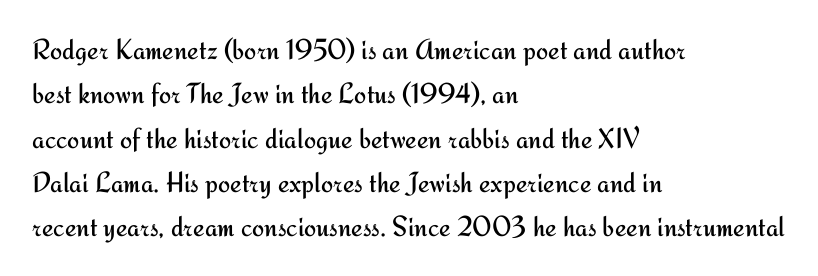
The line-height multiplier appears to be the usual default. Each letter keeps its own natural width here, so spacing adapts to shape. Summary of weight: not heavy and not bold. Spacing between characters is what you'd get straight out of the box. In CSS terms this would be text-align: left.
